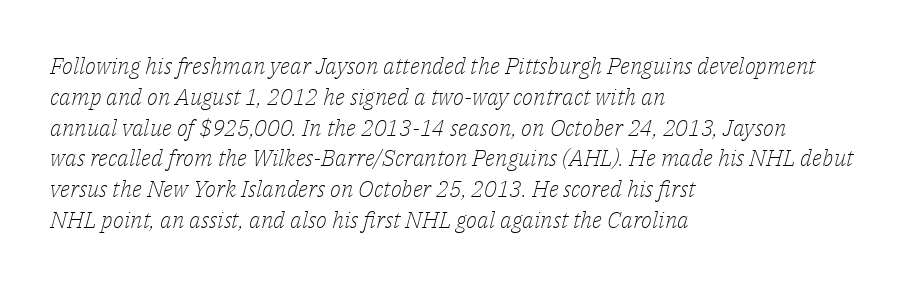
Q: Is the text bold? A: No.
Q: Is the text italic (slanted)? A: Yes, it leans right by about 14 degrees.
Q: Is the text underlined? A: No.
Q: How is the paragraph aligned? A: Left-aligned.
Q: Is the spacing between letters normal or unusually wide? A: Normal.
Q: Is the spacing between lines tight, normal or loose? A: Normal.
